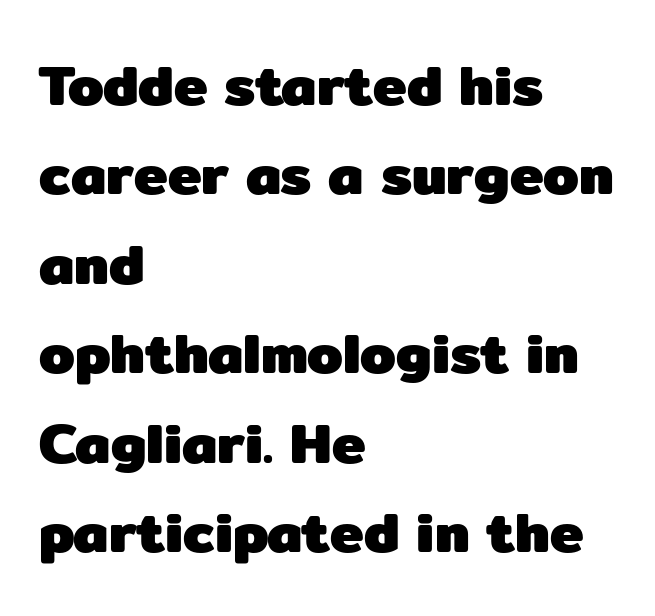
Q: Is the text bold? A: Yes.
Q: Is the text italic (slanted)? A: No, it is upright.
Q: Is the typeface a serif or a sans-serif typeface? A: Sans-serif.
Q: Is the text underlined? A: No.
Q: How is the paragraph aligned? A: Left-aligned.
Q: Is the spacing between letters normal or unusually wide? A: Normal.
Q: Is the spacing between lines tight, normal or loose? A: Normal.
Q: Width (condensed, normal, or wide)? A: Normal.
Q: Stroke contrast? A: Low.
Q: x-height? A: Medium.
Q: Monospaced? A: No.
